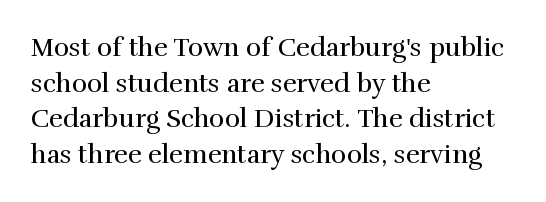
The line texture is even and compact thanks to regular tracking. Honestly, the row spacing looks completely unremarkable. Every row of glyphs begins at an identical x-position on the left. The letters stand straight up with perfectly vertical stems. Stroke thickness stays within the range of a standard reading face or lighter. Unmarked baselines from the first word to the last.
